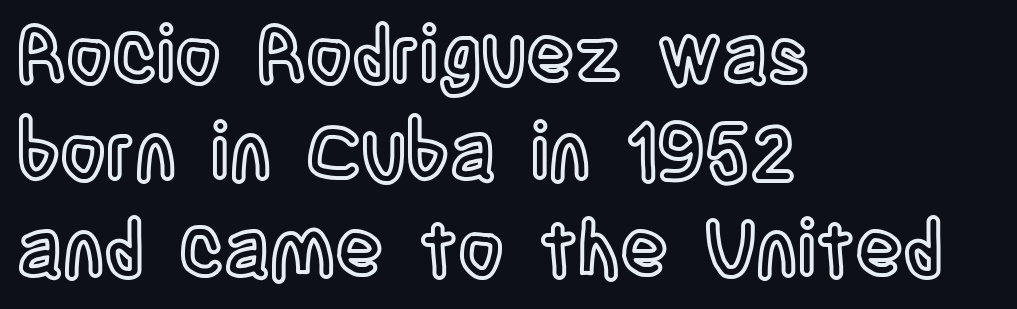
Q: Is the text italic (slanted)? A: No, it is upright.
Q: Is the text underlined? A: No.
Q: How is the paragraph aligned? A: Left-aligned.
Q: Is the spacing between letters normal or unusually wide? A: Normal.
Q: Width (condensed, normal, or wide)? A: Condensed.
Q: x-height? A: Large.
Q: Monospaced? A: No.
